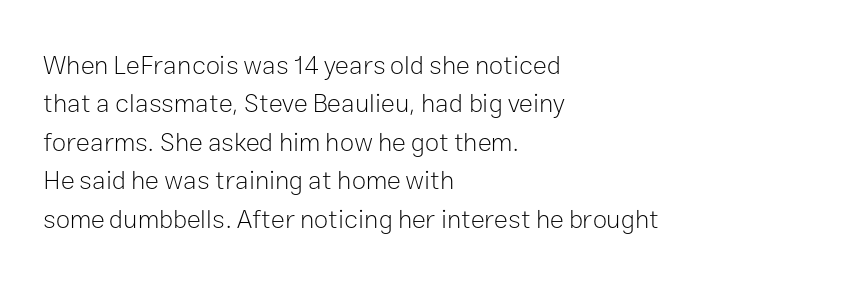
Leftover space on each line is placed entirely after the last word. The font sits on the lighter half of the weight spectrum, regular included. Here the glyphs are tracked normally, forming tight word shapes. Evenly set lines give the paragraph a standard silhouette. The area under the type is left untouched. The letters stand upright; this is a roman face.
